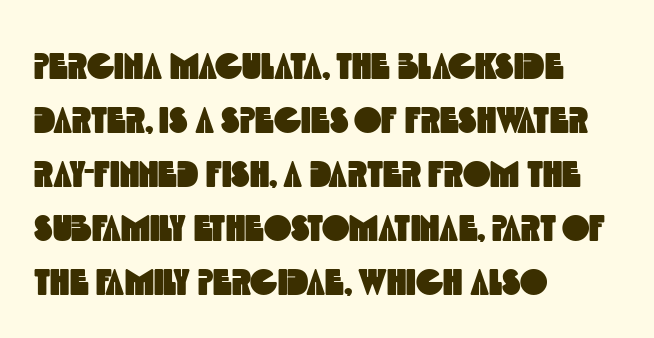
Spacing verdict: proportional, widths tailored to each character. The rendering anchors every line to the left-hand side. To sum up the face: it is a sans, with no serifs. Lines of text with bare space underneath. What's the leading like? Ordinary, nothing unusual. The gaps between neighbouring characters are ordinary and unremarkable.
